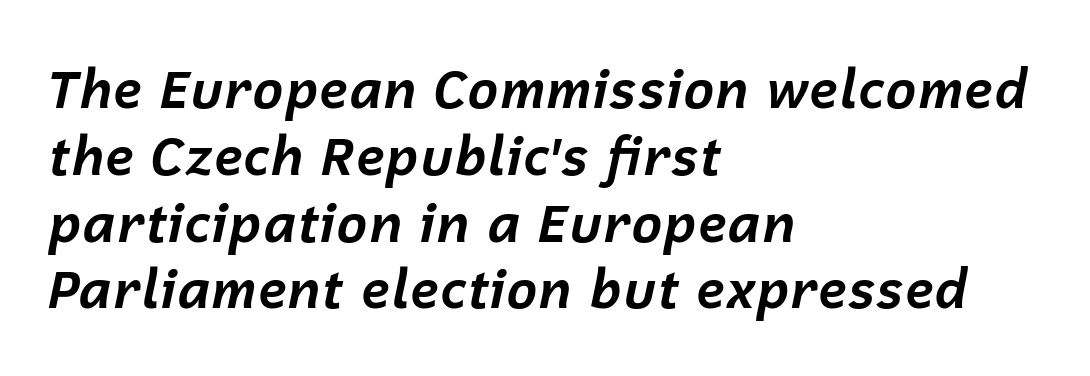
Any mark beneath the type? The region is blank. A classic flush-left, rag-right setting is used for this passage. The rendering uses natural spacing where letterforms have individual widths. A typesetter would call this zero additional tracking.
